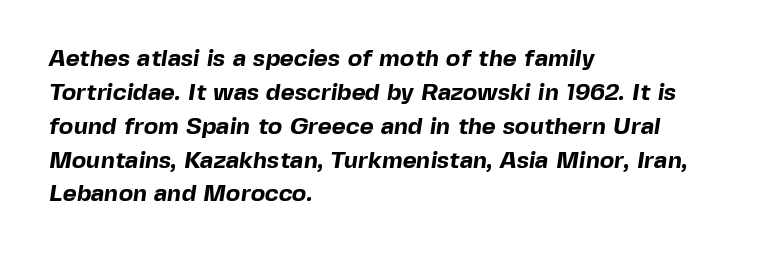
Q: Is the text bold? A: Yes.
Q: Is the text underlined? A: No.
Q: How is the paragraph aligned? A: Left-aligned.
Q: Is the spacing between letters normal or unusually wide? A: Normal.
Q: Is the spacing between lines tight, normal or loose? A: Normal.
